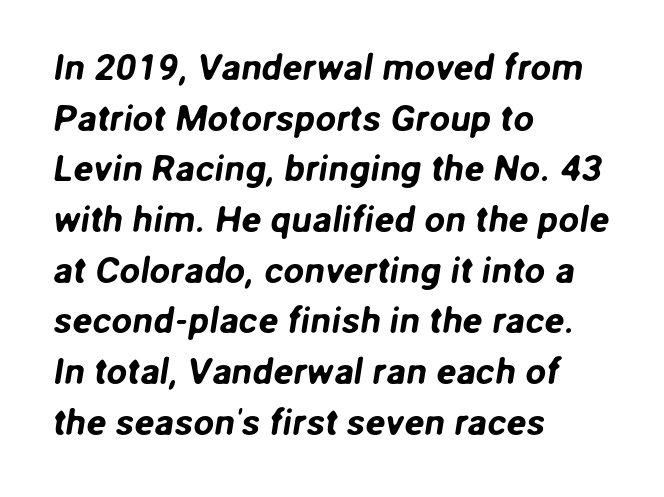
The image shows 37 px sans-serif type; set left-aligned, normal line spacing (1.37x), normal letter spacing, not underlined; low stroke contrast and a medium x-height.
